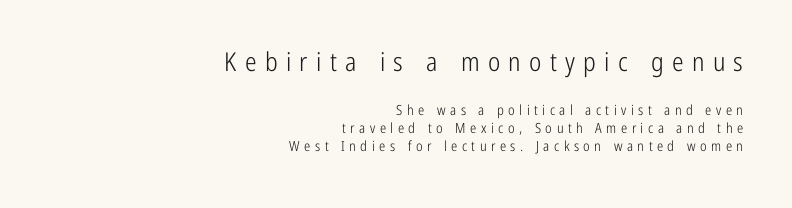
The image shows 26 px text type, upright; set right-aligned, normal line spacing (1.28x), unusually wide letter spacing (+0.32 em), not underlined; the first (top) block is 1.86x larger.
